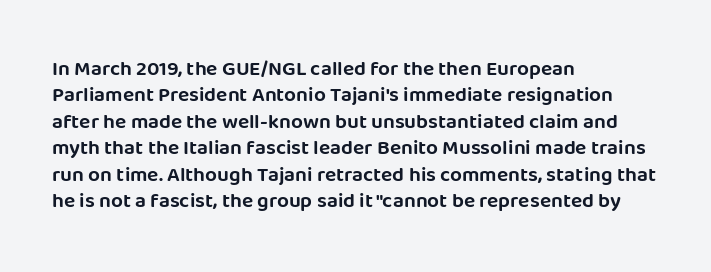
Is there much room between lines? A standard amount, neither cramped nor airy. The line texture is even and compact thanks to regular tracking. In terms of posture, this sample is upright. The paragraph has a hard left edge and a soft right edge. The strip under each line holds only bare page.
